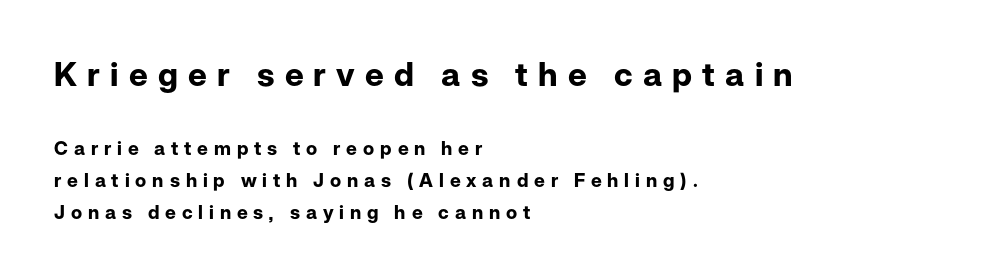
Here the glyphs are tracked loosely, breaking word shapes into spaced letters. Chunky letters — that's bold for sure. The ragged edge is on the right, which tells us the setting is flush left. In terms of letterform style, serifs are entirely absent. Plain, unruled lines of type.
